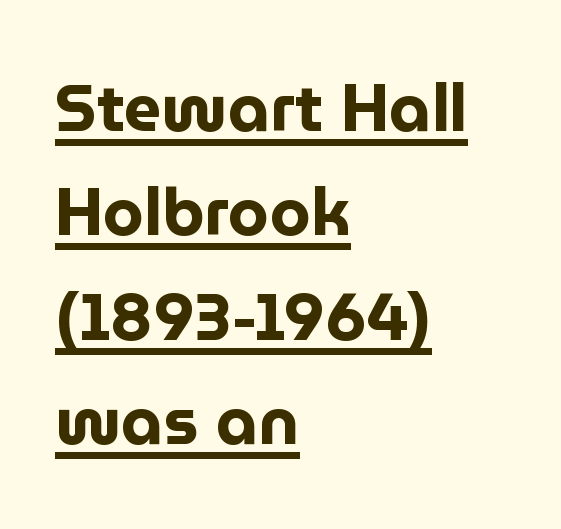
Letterform terminals end flat and unadorned throughout the passage. These lines were composed using upright roman letters. One glance says typical: line gaps are just what's usual. Does extra space separate the letters? No, they use regular spacing. Each line starts at the same left margin while the right side varies.
